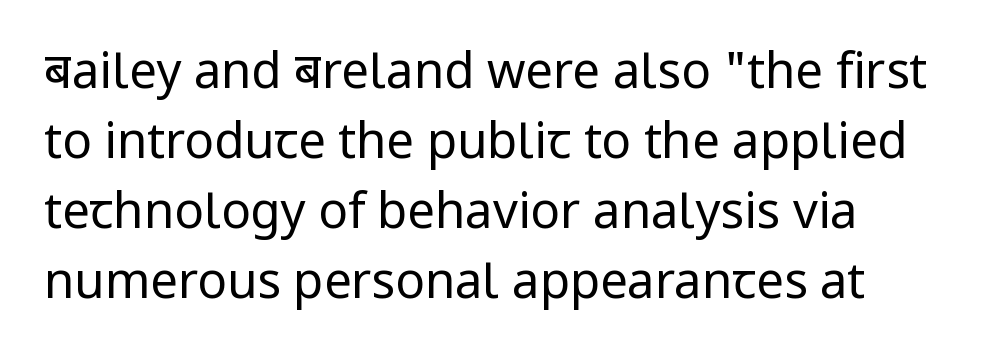
The image shows 49 px regular-weight sans-serif type, upright; set normal line spacing (1.43x), normal letter spacing, not underlined; low stroke contrast and a medium x-height.
